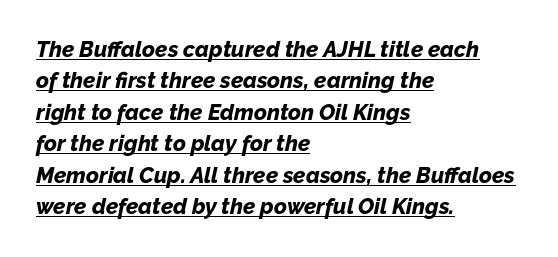
Honestly, the row spacing looks completely unremarkable. Looking at the ascenders, they clearly lean. The glyphs have the mass of a bold cut. Underline: present.
